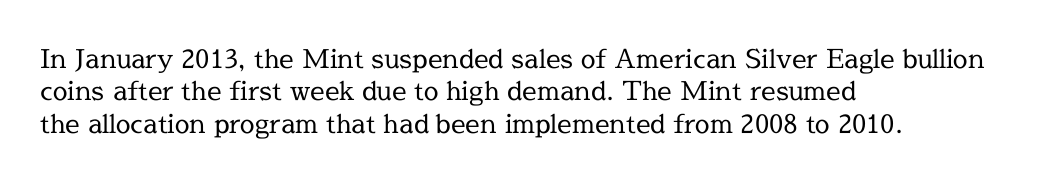
The image shows 26 px text type, upright; set left-aligned, normal line spacing (1.25x), normal letter spacing, not underlined.
